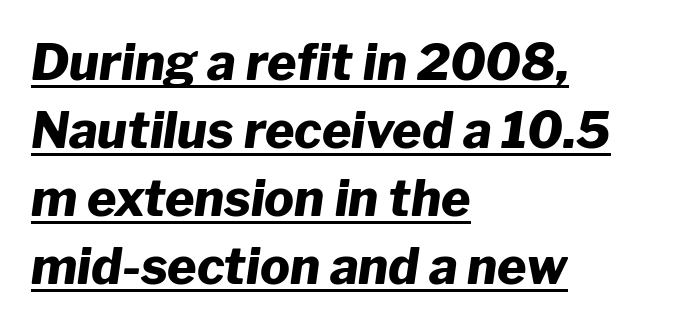
Summary of vertical rhythm: regular, with standard interline spacing. Is this a fixed-width face? No — the glyphs have proportional, varying widths. The rendering uses a bold face; every stroke is thick and dark. The text block is weighted toward the left margin, trailing off unevenly rightward. The letterforms sit shoulder to shoulder at normal distance. Does a line run under the words? Yes, clearly.
